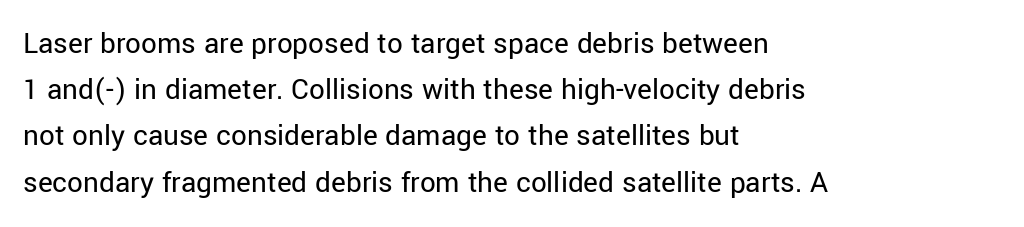
Q: Is the text bold? A: No.
Q: Is the text italic (slanted)? A: No, it is upright.
Q: Is the typeface a serif or a sans-serif typeface? A: Sans-serif.
Q: Is the text underlined? A: No.
Q: How is the paragraph aligned? A: Left-aligned.
Q: Is the spacing between letters normal or unusually wide? A: Normal.
Q: Is the spacing between lines tight, normal or loose? A: Normal.
Q: Width (condensed, normal, or wide)? A: Normal.
Q: Stroke contrast? A: Low.
Q: x-height? A: Medium.
Q: Monospaced? A: No.
